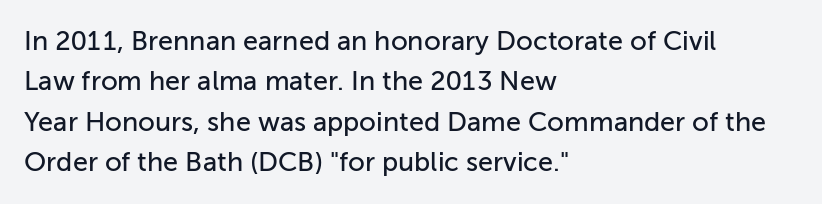
{"italic": "no", "underline": "no", "align": "left", "line_spacing": "normal", "line_spacing_ratio": 1.5, "letter_spacing": "normal", "letter_spacing_em": 0.0, "glyph_px": 27}
